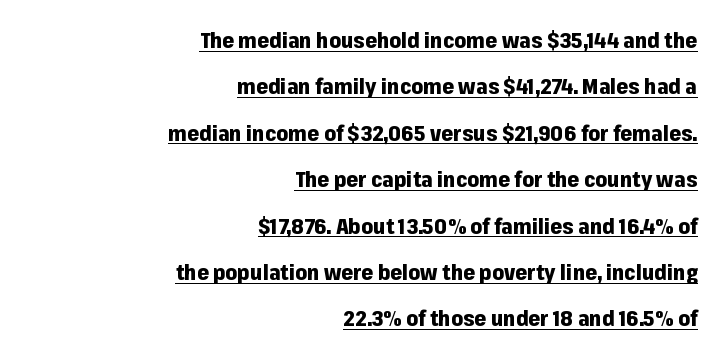
{"italic": "no", "bold": "yes", "underline": "yes", "align": "right", "line_spacing": "loose", "line_spacing_ratio": 2.21, "letter_spacing": "normal", "letter_spacing_em": 0.0, "glyph_px": 21}
